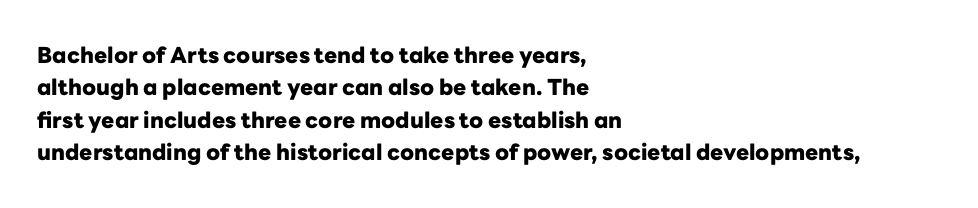
Q: Is the text bold? A: Yes.
Q: Is the text italic (slanted)? A: No, it is upright.
Q: Is the text underlined? A: No.
Q: How is the paragraph aligned? A: Left-aligned.
Q: Is the spacing between letters normal or unusually wide? A: Normal.
Q: Is the spacing between lines tight, normal or loose? A: Normal.
